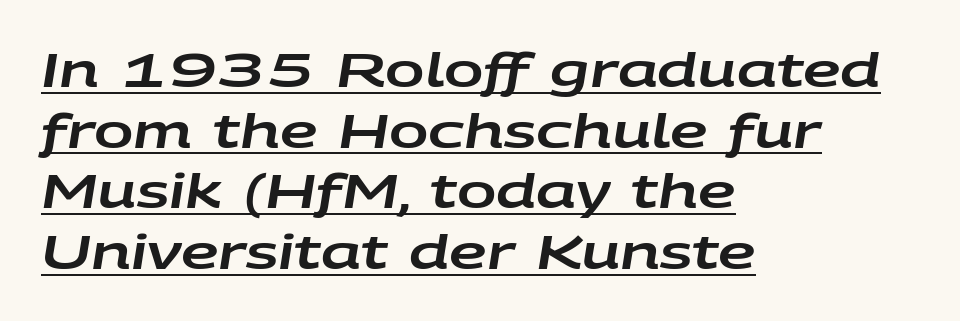
{"italic": "yes", "lean": "right", "slant_degrees": 9, "width": "wide", "stroke_contrast": "low", "x_height": "large", "monospaced": "no", "underline": "yes", "align": "left", "line_spacing": "normal", "line_spacing_ratio": 1.29, "letter_spacing": "normal", "letter_spacing_em": 0.0, "glyph_px": 47}
